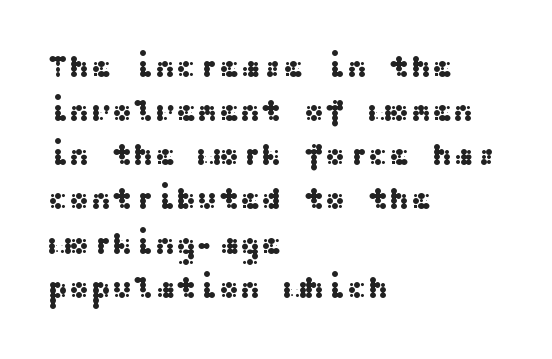
Q: Is the text italic (slanted)? A: No, it is upright.
Q: Is the typeface a serif or a sans-serif typeface? A: Sans-serif.
Q: Is the text underlined? A: No.
Q: How is the paragraph aligned? A: Left-aligned.
Q: Is the spacing between letters normal or unusually wide? A: Normal.
Q: Is the spacing between lines tight, normal or loose? A: Normal.
Q: Width (condensed, normal, or wide)? A: Wide.
Q: Stroke contrast? A: Medium.
Q: x-height? A: Medium.
